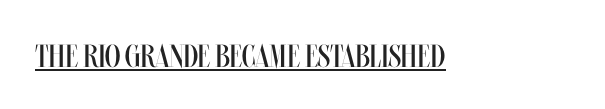
{"italic": "no", "bold": "no", "weight": "regular", "width": "condensed", "stroke_contrast": "medium", "x_height": "large", "monospaced": "no", "underline": "yes", "letter_spacing": "normal", "letter_spacing_em": 0.0, "glyph_px": 32}
